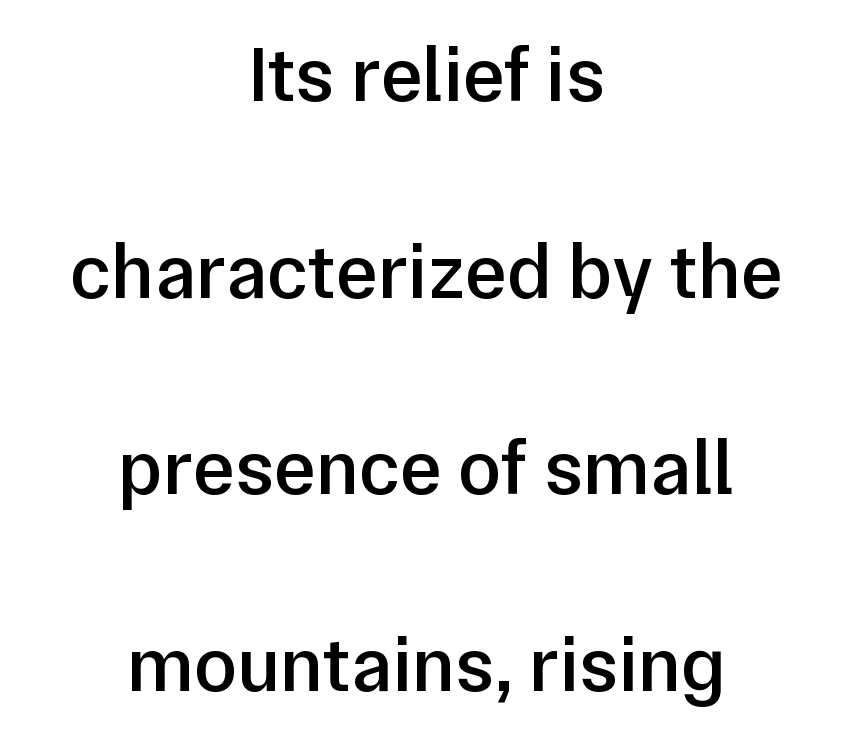
Q: Is the text bold? A: Semi-bold.
Q: Is the text italic (slanted)? A: No, it is upright.
Q: Is the typeface a serif or a sans-serif typeface? A: Sans-serif.
Q: Is the text underlined? A: No.
Q: How is the paragraph aligned? A: Centered.
Q: Is the spacing between letters normal or unusually wide? A: Normal.
Q: Is the spacing between lines tight, normal or loose? A: Loose.
Q: Width (condensed, normal, or wide)? A: Normal.
Q: Stroke contrast? A: Low.
Q: x-height? A: Medium.
Q: Monospaced? A: No.
